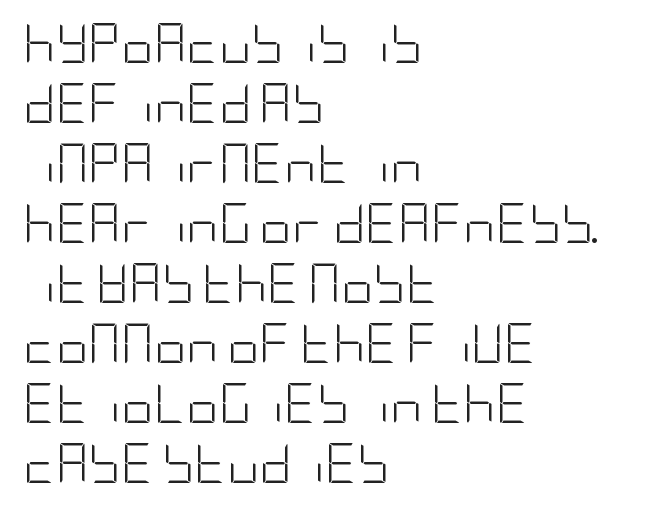
The image shows 40 px light, condensed sans-serif type, upright; set left-aligned, normal line spacing (1.5x), normal letter spacing, not underlined; low stroke contrast and a large x-height.
